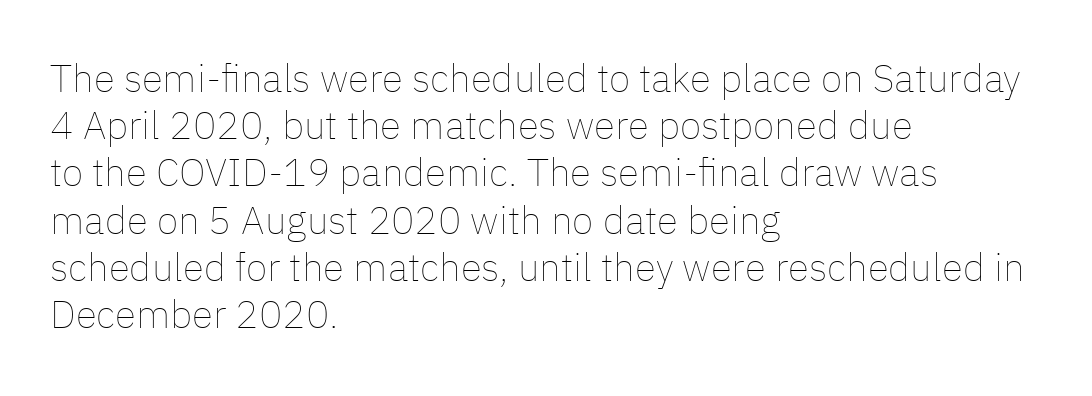
Q: Is the text bold? A: No.
Q: Is the text italic (slanted)? A: No, it is upright.
Q: Is the text underlined? A: No.
Q: How is the paragraph aligned? A: Left-aligned.
Q: Is the spacing between letters normal or unusually wide? A: Normal.
Q: Width (condensed, normal, or wide)? A: Normal.
Q: Stroke contrast? A: Low.
Q: x-height? A: Medium.
Q: Monospaced? A: No.
